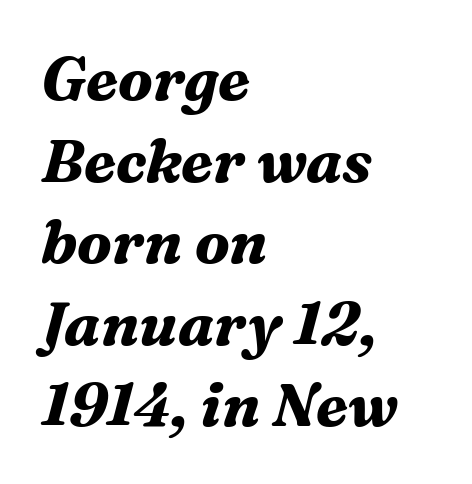
Is this a fixed-width face? No — the glyphs have proportional, varying widths. This block has exactly the height ordinary leading produces. The face used here is seriffed, in the tradition of book romans. Inter-character spacing is left at the font's built-in metrics.
